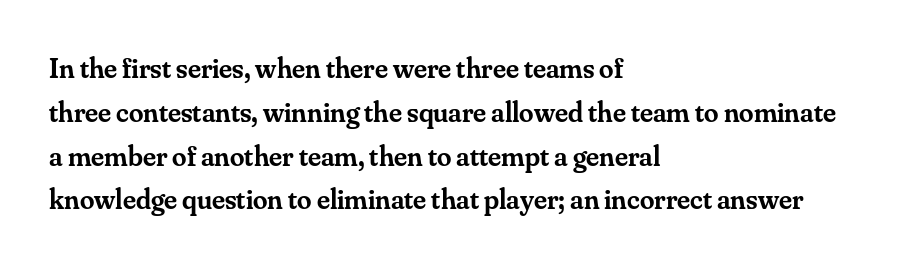
{"serif": "yes", "italic": "no", "bold": "semi", "weight": "semibold", "width": "normal", "stroke_contrast": "medium", "x_height": "small", "monospaced": "no", "underline": "no", "align": "left", "line_spacing": "normal", "line_spacing_ratio": 1.51, "letter_spacing": "normal", "letter_spacing_em": 0.0, "glyph_px": 29}
